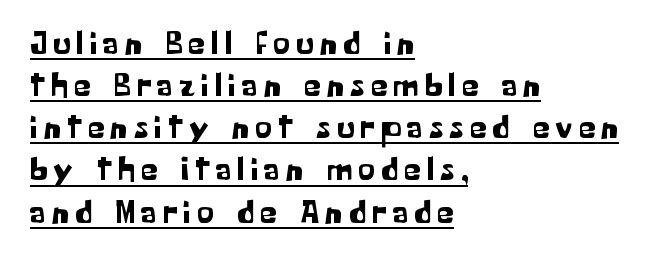
The passage shown is typed in a proportional face where columns would drift. The rendered words wear a rule along their underside. Stroke terminals: plain, sans-serif. Tall strokes in this sample are plumb rather than angled. Is the block centered? No — it sits flush against the left margin.
